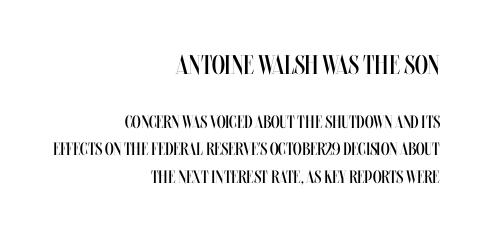
Every row of glyphs terminates at an identical x-position on the right. Vertical stems look standard width or narrower in stroke. Does the leading feel generous? No, just average. How are the letters spaced? Ordinarily, with no added tracking. A bare baseline throughout the passage. Ordinary non-slanted type is in use.
